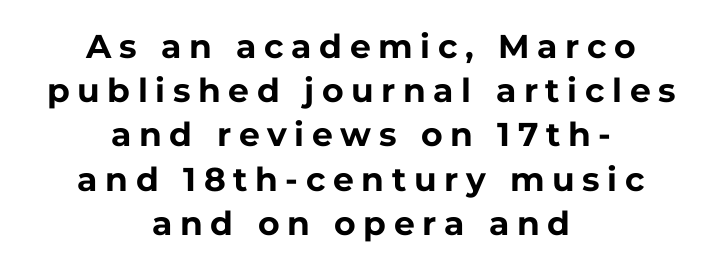
Q: Is the text bold? A: Yes.
Q: Is the text italic (slanted)? A: No, it is upright.
Q: Is the typeface a serif or a sans-serif typeface? A: Sans-serif.
Q: Is the text underlined? A: No.
Q: How is the paragraph aligned? A: Centered.
Q: Is the spacing between letters normal or unusually wide? A: Unusually wide.
Q: Is the spacing between lines tight, normal or loose? A: Normal.
Q: Width (condensed, normal, or wide)? A: Normal.
Q: Stroke contrast? A: Low.
Q: x-height? A: Medium.
Q: Monospaced? A: No.
